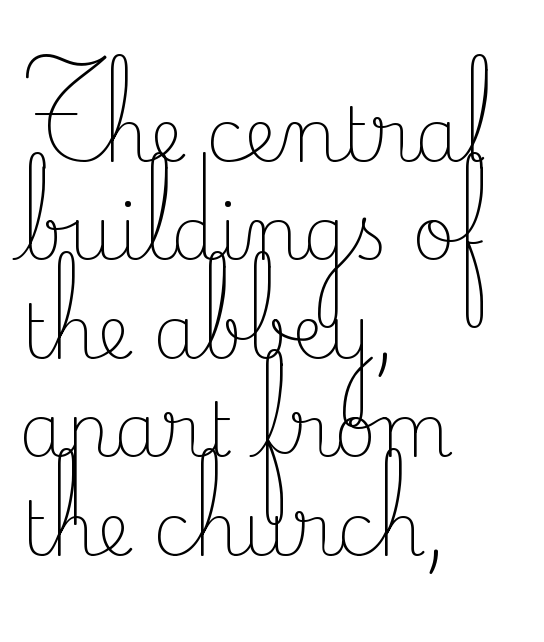
{"serif": "yes", "italic": "no", "bold": "no", "weight": "light", "width": "normal", "stroke_contrast": "low", "x_height": "small", "monospaced": "no", "underline": "no", "align": "left", "line_spacing": "normal", "line_spacing_ratio": 1.33, "letter_spacing": "normal", "letter_spacing_em": 0.0, "glyph_px": 74}
